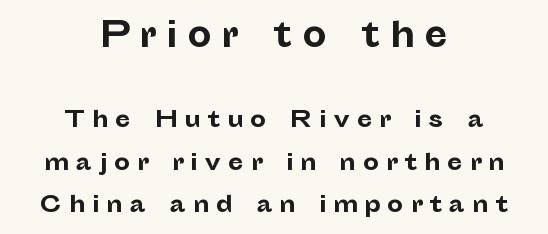
The designer gave the opening block more size than the closing block. The foot of each line stays bare and open. Proportional: the letters do not fall into vertical columns. Type style note: lacks serifs. Italic? Not at all — the glyphs are vertical. In terms of letterspacing, this is a distinctly airy, spread setting.
